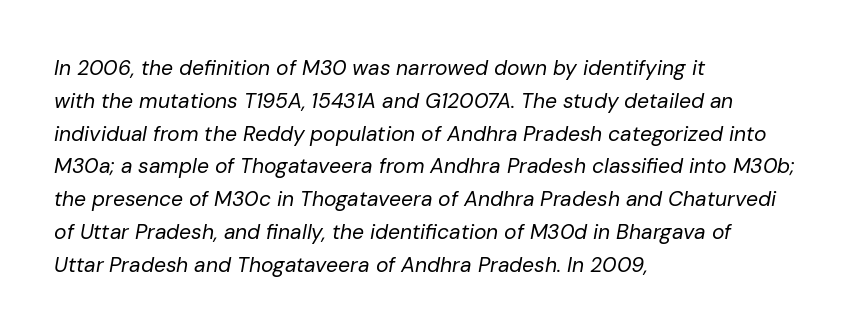
The image shows 21 px text type, italic (leaning right); set left-aligned, normal line spacing (1.56x), normal letter spacing, not underlined.
